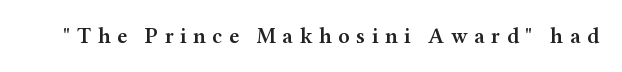
The image shows 22 px text type, upright; set unusually wide letter spacing (+0.29 em), not underlined.
